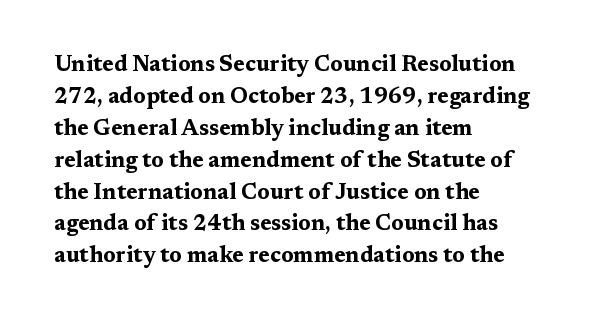
The image shows 22 px bold type, upright; set left-aligned, normal line spacing (1.45x), normal letter spacing, not underlined.
